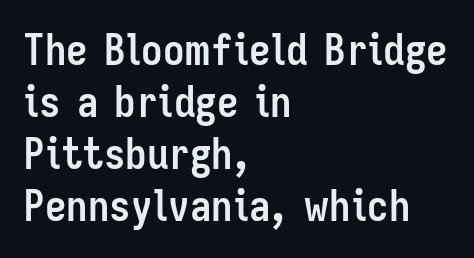
The passage shown is emphatically bold. Each letter's strokes conclude bluntly, with no projecting serifs. Look at the tracking — it's just the regular setting, nothing added. Check under the words: just untouched page. Characters remain perfectly vertical along every line. Line beginnings align vertically; line endings do not.
